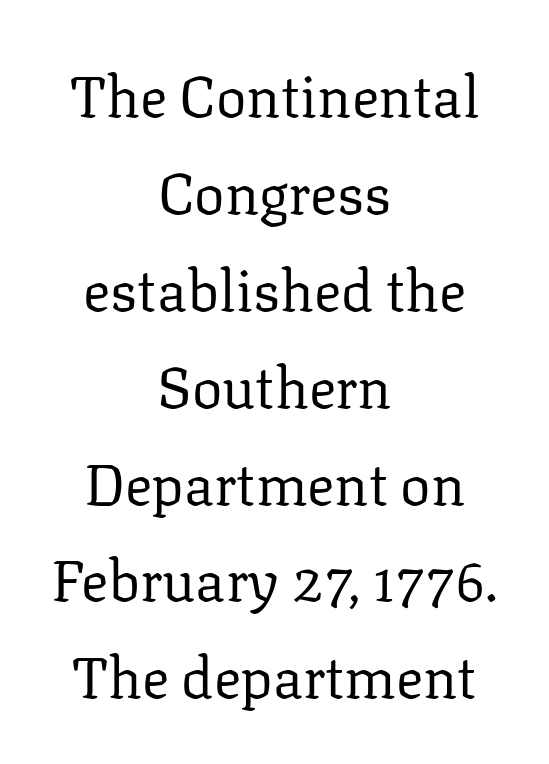
What stands out about the letter spacing? Nothing — it is the standard amount. A typesetter would mark this as roman, not italic. The baseline area is clear. The letters advance in unequal steps, a hallmark of proportional type. Does the type have serifs? Yes, each stem ends in a small foot.
